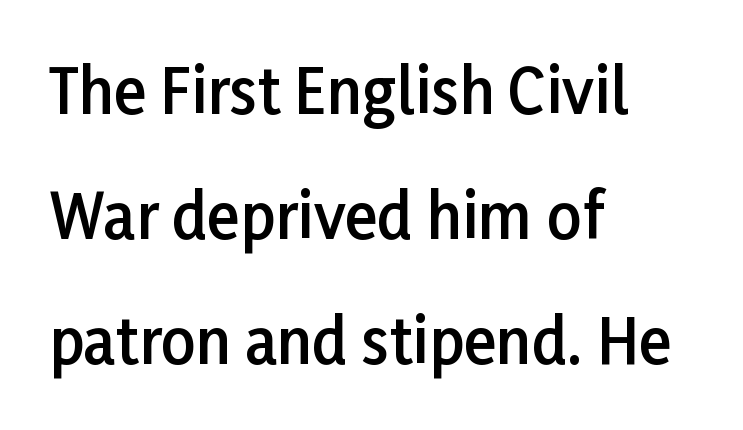
{"serif": "no", "italic": "no", "bold": "semi", "weight": "semibold", "width": "normal", "stroke_contrast": "low", "x_height": "medium", "monospaced": "no", "underline": "no", "align": "left", "line_spacing": "loose", "line_spacing_ratio": 2.05, "letter_spacing": "normal", "letter_spacing_em": 0.0, "glyph_px": 61}
